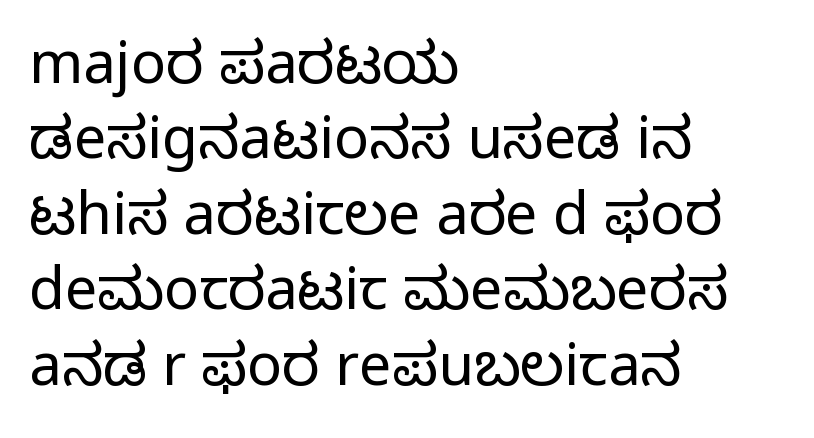
The image shows 58 px regular-weight sans-serif type, upright; set left-aligned, normal line spacing (1.3x), normal letter spacing, not underlined; low stroke contrast and a medium x-height.
